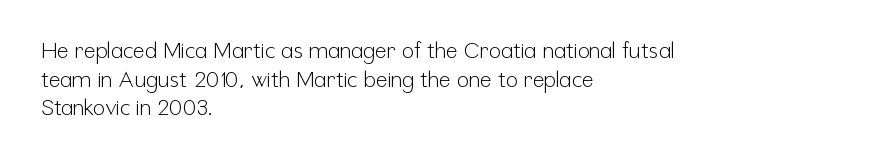
Check the space under the baseline: it is left empty. Characters follow at the spacing the type designer built in. These glyphs show unthickened strokes, regular width or finer. This is the regular roman posture of the typeface. A typesetter would call this leading conventional body-copy spacing. The compositor pushed each line to the left boundary.
